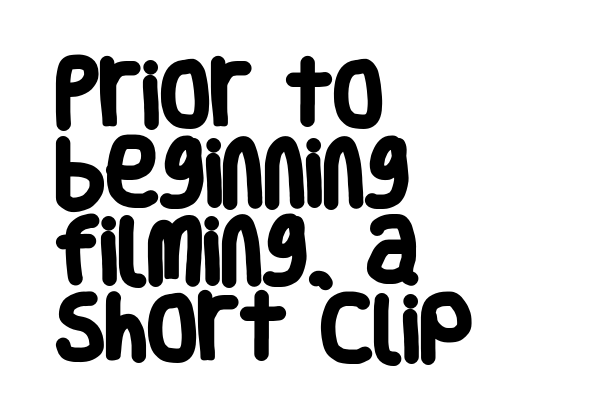
Q: Is the text bold? A: Yes.
Q: Is the typeface a serif or a sans-serif typeface? A: Sans-serif.
Q: Is the text underlined? A: No.
Q: How is the paragraph aligned? A: Left-aligned.
Q: Is the spacing between letters normal or unusually wide? A: Normal.
Q: Is the spacing between lines tight, normal or loose? A: Tight.
Q: Width (condensed, normal, or wide)? A: Condensed.
Q: Stroke contrast? A: Low.
Q: x-height? A: Large.
Q: Monospaced? A: No.
